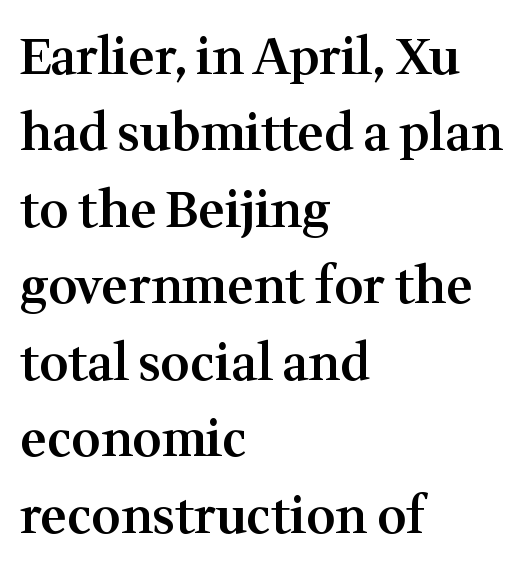
{"serif": "yes", "italic": "no", "bold": "semi", "weight": "semibold", "width": "normal", "stroke_contrast": "medium", "x_height": "medium", "monospaced": "no", "underline": "no", "align": "left", "line_spacing": "normal", "line_spacing_ratio": 1.53, "letter_spacing": "normal", "letter_spacing_em": 0.0, "glyph_px": 50}
